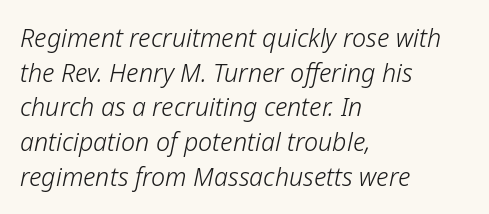
The image shows 25 px text type, italic (leaning right); set left-aligned, normal line spacing (1.39x), normal letter spacing, not underlined.
